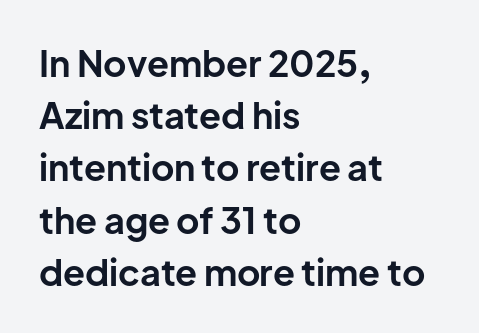
{"serif": "no", "italic": "no", "bold": "yes", "weight": "bold", "width": "normal", "stroke_contrast": "low", "x_height": "medium", "monospaced": "no", "underline": "no", "align": "left", "line_spacing": "normal", "line_spacing_ratio": 1.45, "letter_spacing": "normal", "letter_spacing_em": 0.0, "glyph_px": 36}
